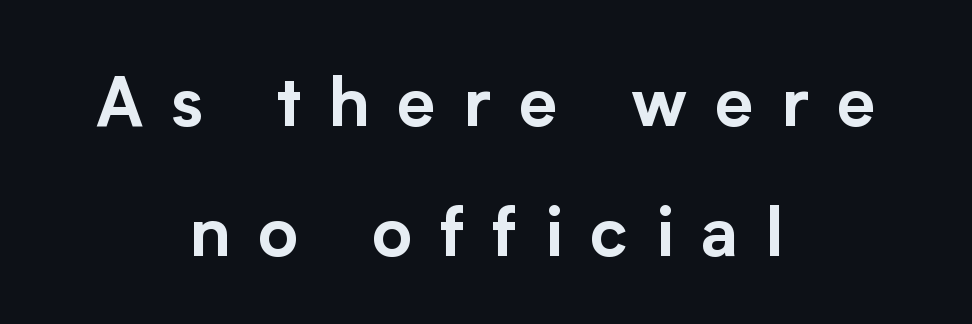
Spacing between characters has been opened up far beyond the box default. Nope, no serifs anywhere on these letters. Is this a fixed-width face? No — the glyphs have proportional, varying widths. These lines are centered, leaving both edges ragged.
